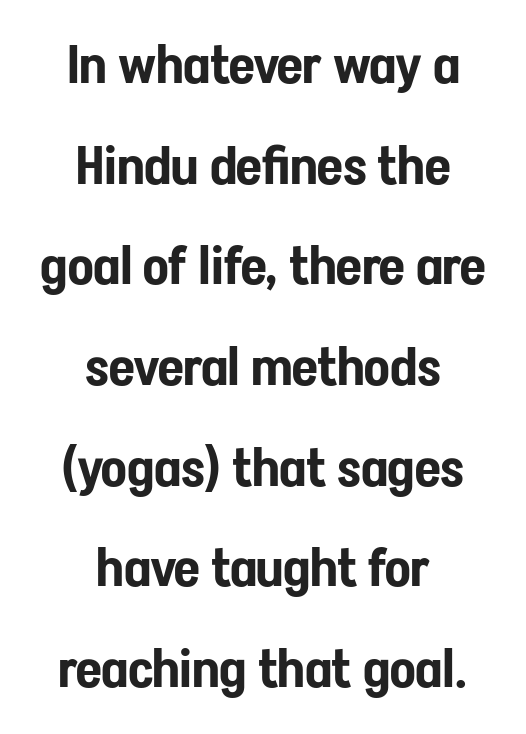
{"serif": "no", "italic": "no", "width": "condensed", "stroke_contrast": "low", "x_height": "medium", "monospaced": "no", "underline": "no", "align": "center", "line_spacing": "loose", "line_spacing_ratio": 1.9, "letter_spacing": "normal", "letter_spacing_em": 0.0, "glyph_px": 53}
